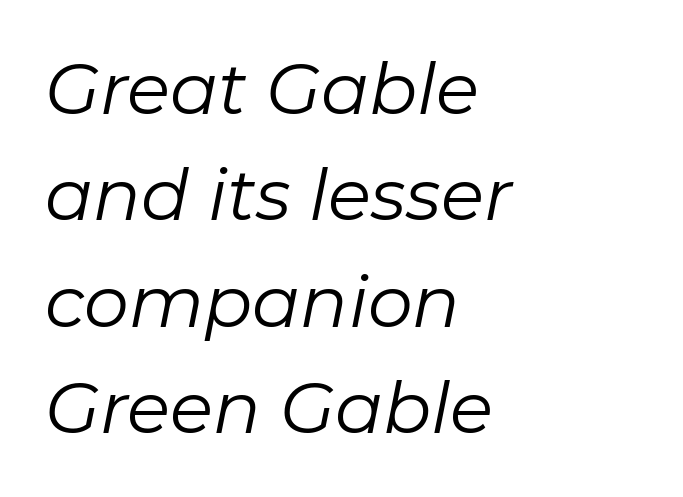
Q: Is the text bold? A: No.
Q: Is the text italic (slanted)? A: Yes, it leans right by about 11 degrees.
Q: Is the text underlined? A: No.
Q: How is the paragraph aligned? A: Left-aligned.
Q: Is the spacing between letters normal or unusually wide? A: Normal.
Q: Is the spacing between lines tight, normal or loose? A: Normal.
Q: Width (condensed, normal, or wide)? A: Normal.
Q: Stroke contrast? A: Low.
Q: x-height? A: Medium.
Q: Monospaced? A: No.
